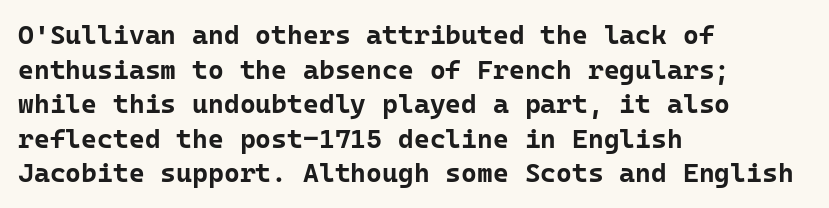
The image shows 27 px bold type, upright; set left-aligned, normal line spacing (1.28x), normal letter spacing, not underlined.
